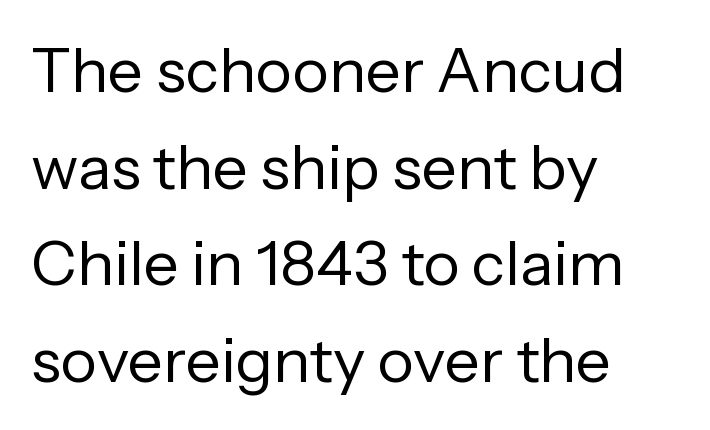
{"serif": "no", "italic": "no", "bold": "no", "weight": "regular", "width": "normal", "stroke_contrast": "low", "x_height": "medium", "monospaced": "no", "underline": "no", "align": "left", "line_spacing": "normal", "line_spacing_ratio": 1.56, "letter_spacing": "normal", "letter_spacing_em": 0.0, "glyph_px": 62}
